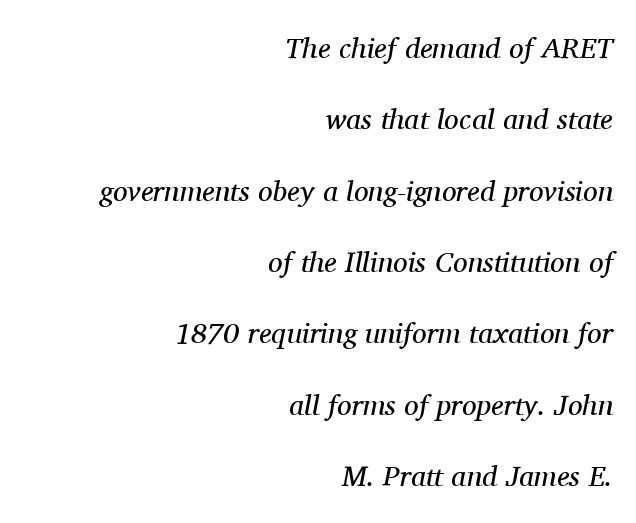
The cut favours lightness, reaching ordinary text weight at its darkest. Check where the strokes stop: tiny serifs finish them off. Reading down the column, the eye jumps a long way to each next line. Proportional: the letters do not fall into vertical columns. Inter-character spacing is left at the font's built-in metrics.
